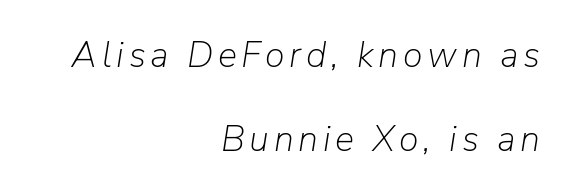
No word sits above an underline. This block would shrink considerably if given ordinary leading; it's expanded now. The paragraph has a hard right edge and a soft left edge. The rendering uses natural spacing where letterforms have individual widths.
